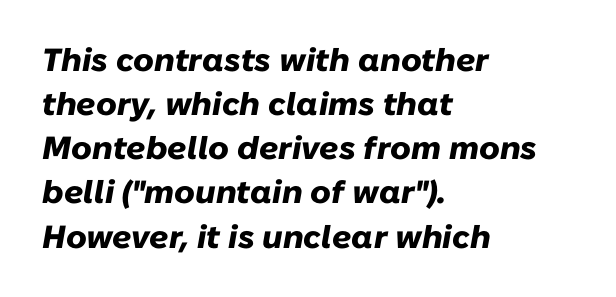
Does the leading feel generous? No, just average. You'd pick this weight for a headline — it's a proper bold. Line starts are locked; line ends wander. Words appear dense and cohesive because spacing is normal. Here the designer chose a conventional face with non-uniform glyph widths.
